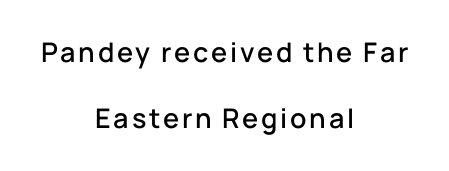
Q: Is the text italic (slanted)? A: No, it is upright.
Q: Is the text underlined? A: No.
Q: How is the paragraph aligned? A: Centered.
Q: Is the spacing between lines tight, normal or loose? A: Loose.
